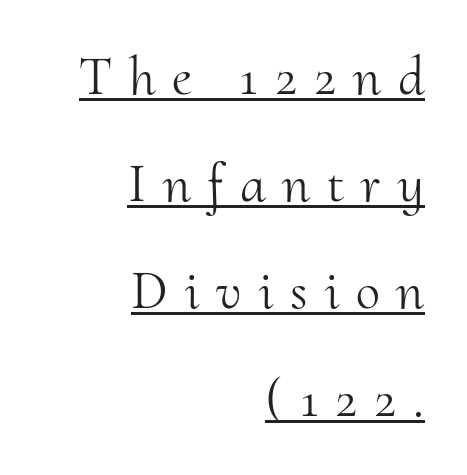
Loosely led — the rows are spread out. The passage shown is typed in a proportional face where columns would drift. Old-style or modern, the face here clearly has serifs. The text block is weighted toward the right margin, trailing off unevenly leftward.
